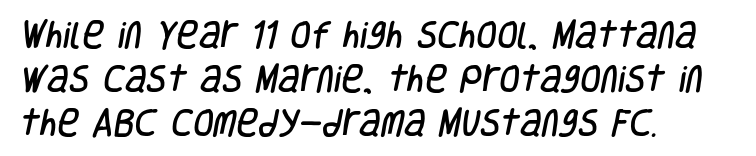
Q: Is the typeface a serif or a sans-serif typeface? A: Sans-serif.
Q: Is the text underlined? A: No.
Q: How is the paragraph aligned? A: Left-aligned.
Q: Is the spacing between letters normal or unusually wide? A: Normal.
Q: Is the spacing between lines tight, normal or loose? A: Normal.
Q: Width (condensed, normal, or wide)? A: Condensed.
Q: Stroke contrast? A: Low.
Q: x-height? A: Large.
Q: Monospaced? A: No.
